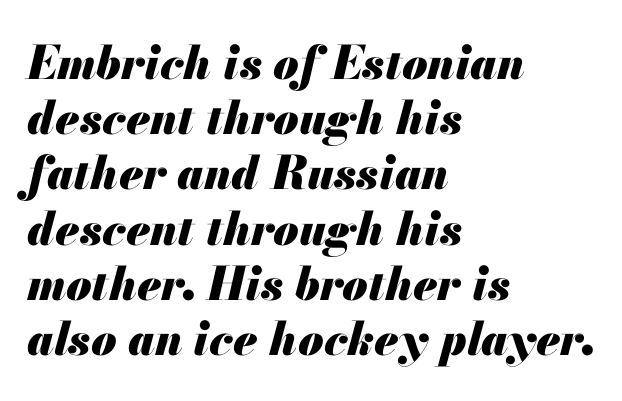
Looking at the ascenders, they clearly lean. Spacing verdict: proportional, widths tailored to each character. In CSS terms this would be text-align: left. Compared with an ordinary text face, these strokes are far heavier — a full bold.
